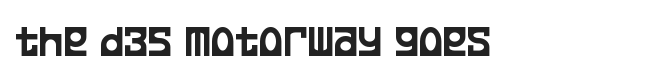
{"serif": "no", "italic": "no", "width": "condensed", "stroke_contrast": "low", "x_height": "large", "monospaced": "no", "underline": "no", "letter_spacing": "normal", "letter_spacing_em": 0.0, "glyph_px": 46}
